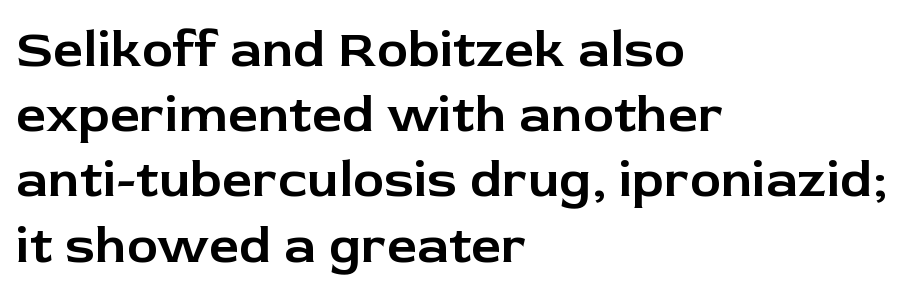
Q: Is the text italic (slanted)? A: No, it is upright.
Q: Is the typeface a serif or a sans-serif typeface? A: Sans-serif.
Q: Is the text underlined? A: No.
Q: How is the paragraph aligned? A: Left-aligned.
Q: Is the spacing between letters normal or unusually wide? A: Normal.
Q: Width (condensed, normal, or wide)? A: Normal.
Q: Stroke contrast? A: Low.
Q: x-height? A: Medium.
Q: Monospaced? A: No.
